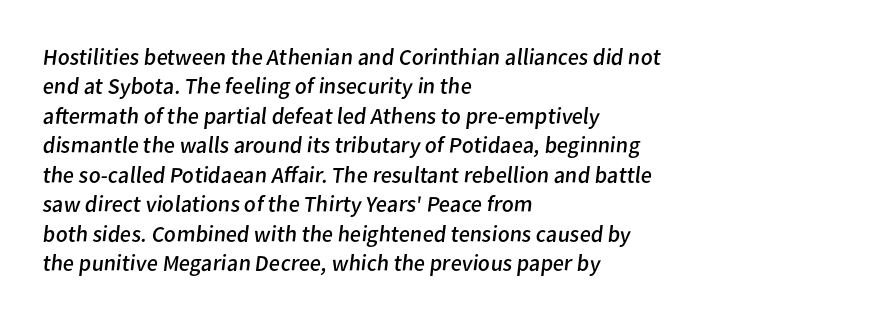
In terms of leading, this rendering sits right in the middle. The baseline area is clear. Tracking here is standard; glyphs follow each other at the usual distance. Weight class: somewhere from thin through regular. The paragraph shown leans on its left margin.
